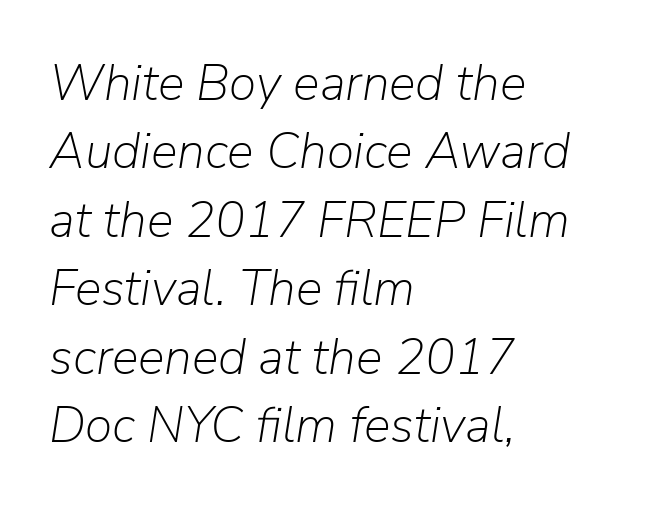
The zone under the glyphs is completely vacant. Horizontally, the lines are justified to the leading edge only. The typeface has the unassuming heft of standard copy or less. Observe the lean: these are italic letterforms. The face used here is proportionally spaced, like ordinary book or web type.
